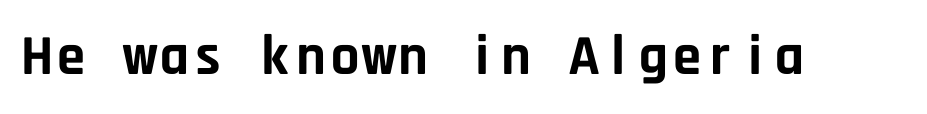
Look at the tracking — it's just the regular setting, nothing added. Spacing verdict: monospaced, one width for all characters. This is sans-serif lettering, the kind often seen on screens and signage. Bold? Absolutely — the strokes are thick and heavy.
